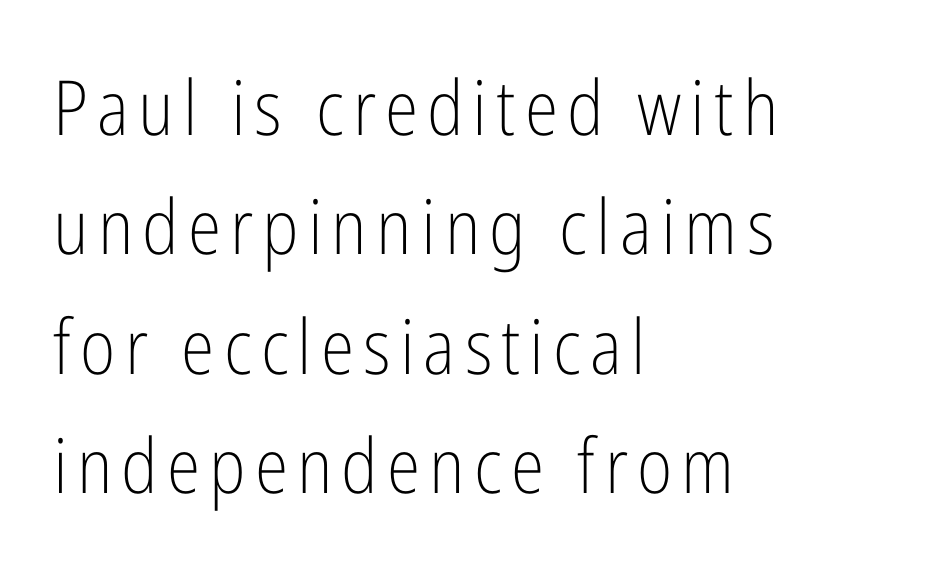
Q: Is the text bold? A: No.
Q: Is the text italic (slanted)? A: No, it is upright.
Q: Is the typeface a serif or a sans-serif typeface? A: Sans-serif.
Q: Is the text underlined? A: No.
Q: How is the paragraph aligned? A: Left-aligned.
Q: Is the spacing between lines tight, normal or loose? A: Normal.
Q: Width (condensed, normal, or wide)? A: Condensed.
Q: Stroke contrast? A: Low.
Q: x-height? A: Medium.
Q: Monospaced? A: No.
